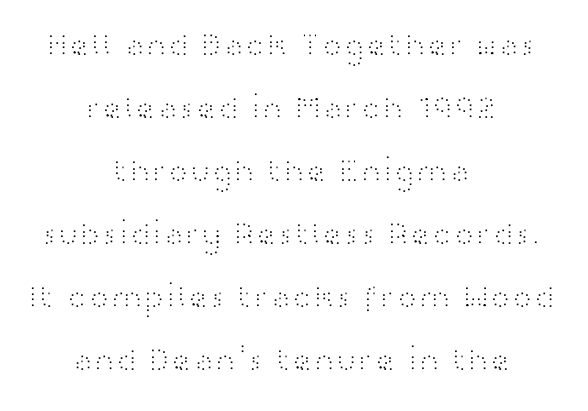
Q: Is the text bold? A: No.
Q: Is the text italic (slanted)? A: No, it is upright.
Q: Is the typeface a serif or a sans-serif typeface? A: Sans-serif.
Q: Is the text underlined? A: No.
Q: How is the paragraph aligned? A: Centered.
Q: Is the spacing between letters normal or unusually wide? A: Normal.
Q: Is the spacing between lines tight, normal or loose? A: Loose.
Q: Width (condensed, normal, or wide)? A: Wide.
Q: Stroke contrast? A: High.
Q: x-height? A: Medium.
Q: Monospaced? A: No.
